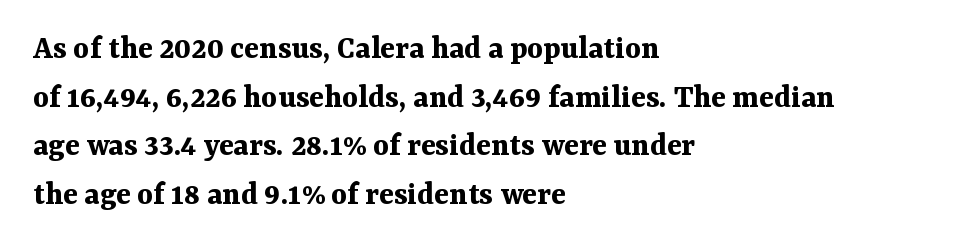
{"serif": "yes", "italic": "no", "bold": "yes", "weight": "bold", "width": "normal", "stroke_contrast": "medium", "x_height": "medium", "monospaced": "no", "underline": "no", "align": "left", "line_spacing": "normal", "line_spacing_ratio": 1.43, "letter_spacing": "normal", "letter_spacing_em": 0.0, "glyph_px": 34}
